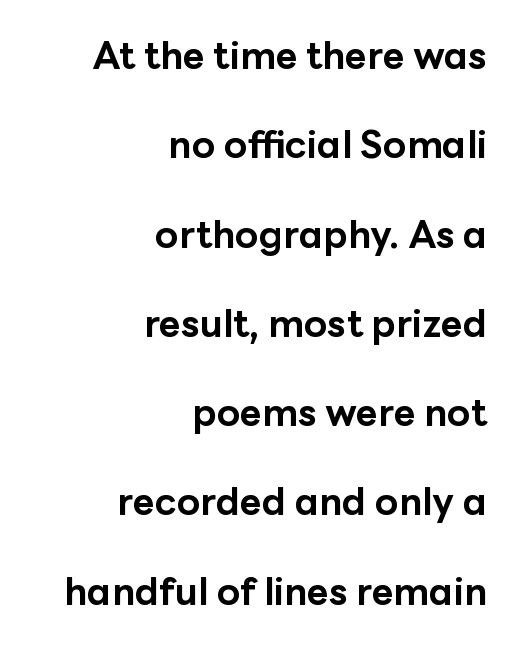
{"serif": "no", "italic": "no", "bold": "yes", "weight": "bold", "width": "normal", "stroke_contrast": "low", "x_height": "medium", "monospaced": "no", "underline": "no", "align": "right", "line_spacing": "loose", "line_spacing_ratio": 2.35, "letter_spacing": "normal", "letter_spacing_em": 0.0, "glyph_px": 38}
